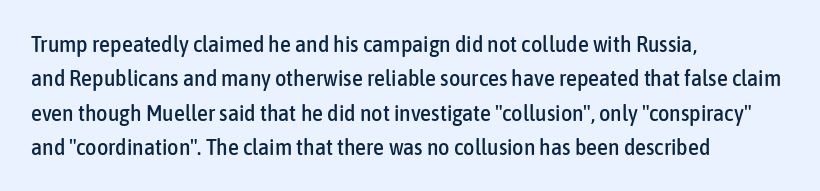
Teacher's note: observe the even left margin — that is flush-left alignment. The passage shown has conventional tracking throughout. It's the straight-up-and-down kind of type. The block of text has a typical density, with ordinary space between rows. The area under the type is left untouched.
